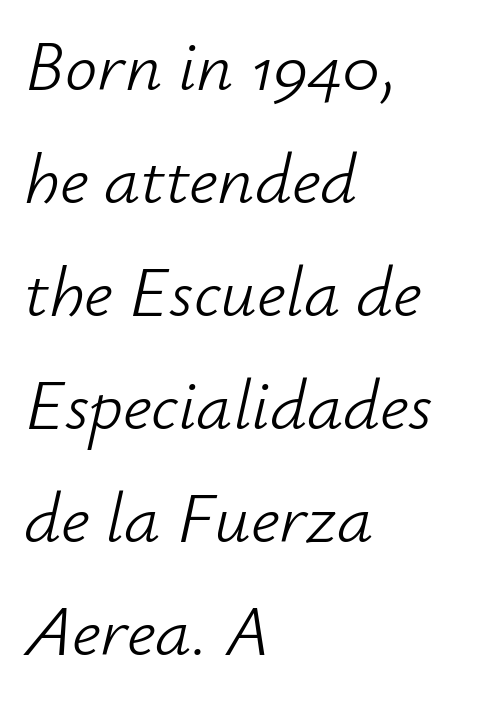
One glance says typical: line gaps are just what's usual. A light-to-regular cut is what we see here. Is the block centered? No — it sits flush against the left margin. Caption: standard tracking, unaltered. You could not count columns in this text — the font is proportionally spaced.
